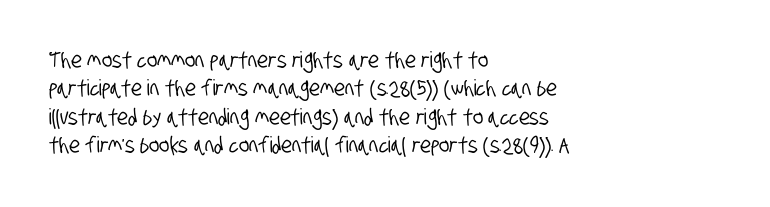
Q: Is the text underlined? A: No.
Q: How is the paragraph aligned? A: Left-aligned.
Q: Is the spacing between letters normal or unusually wide? A: Normal.
Q: Is the spacing between lines tight, normal or loose? A: Normal.
